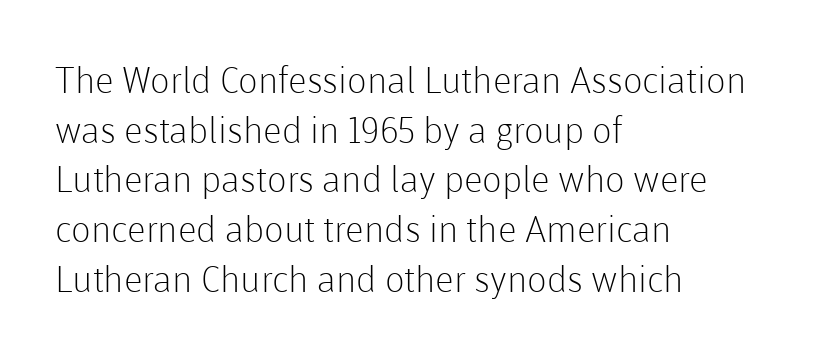
{"serif": "no", "italic": "no", "bold": "no", "weight": "light", "width": "normal", "stroke_contrast": "low", "x_height": "medium", "monospaced": "no", "underline": "no", "align": "left", "line_spacing": "normal", "line_spacing_ratio": 1.38, "letter_spacing": "normal", "letter_spacing_em": 0.0, "glyph_px": 36}
